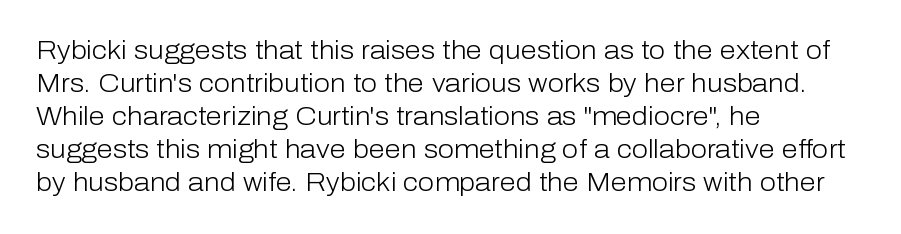
{"italic": "no", "bold": "no", "underline": "no", "align": "left", "line_spacing": "normal", "line_spacing_ratio": 1.27, "letter_spacing": "normal", "letter_spacing_em": 0.0, "glyph_px": 26}
